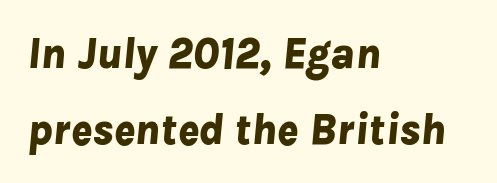
{"italic": "yes", "lean": "right", "slant_degrees": 8, "bold": "yes", "weight": "bold", "width": "normal", "stroke_contrast": "low", "x_height": "medium", "monospaced": "no", "underline": "no", "align": "left", "line_spacing_ratio": 1.72, "letter_spacing": "normal", "letter_spacing_em": 0.0, "glyph_px": 44}
